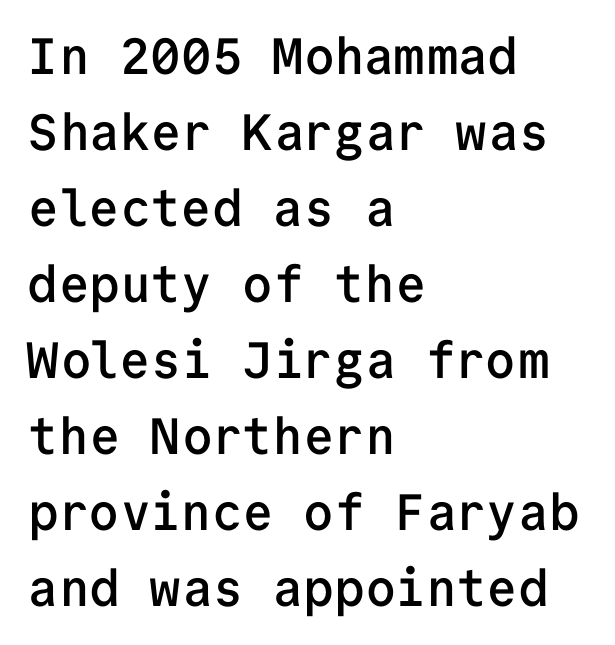
{"serif": "no", "italic": "no", "bold": "semi", "weight": "semibold", "width": "normal", "stroke_contrast": "low", "x_height": "medium", "monospaced": "yes", "underline": "no", "align": "left", "line_spacing": "normal", "line_spacing_ratio": 1.49, "letter_spacing": "normal", "letter_spacing_em": 0.0, "glyph_px": 51}
